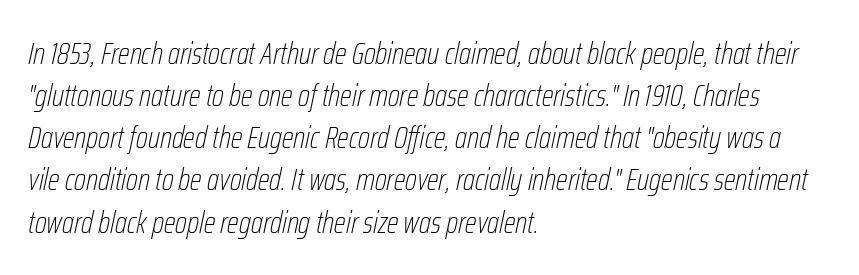
{"italic": "yes", "lean": "right", "slant_degrees": 12, "bold": "no", "weight": "thin", "width": "condensed", "stroke_contrast": "low", "x_height": "medium", "monospaced": "no", "underline": "no", "align": "left", "line_spacing": "normal", "line_spacing_ratio": 1.36, "letter_spacing": "normal", "letter_spacing_em": 0.0, "glyph_px": 31}
